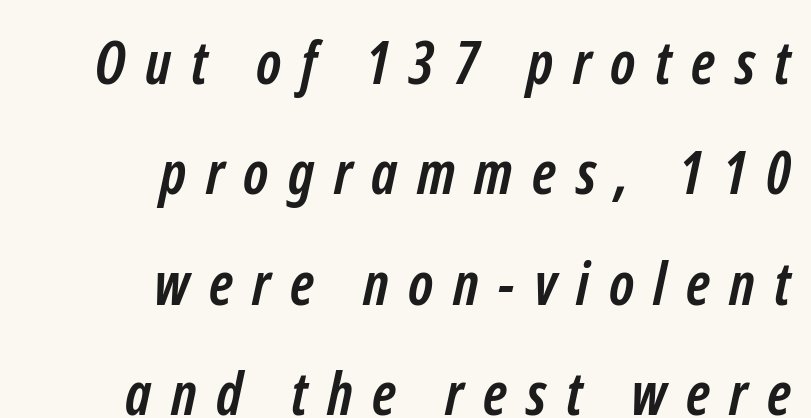
{"serif": "no", "bold": "yes", "weight": "semibold", "width": "condensed", "stroke_contrast": "low", "x_height": "medium", "monospaced": "no", "underline": "no", "align": "right", "line_spacing_ratio": 1.87, "letter_spacing": "wide", "letter_spacing_em": 0.33, "glyph_px": 59}
